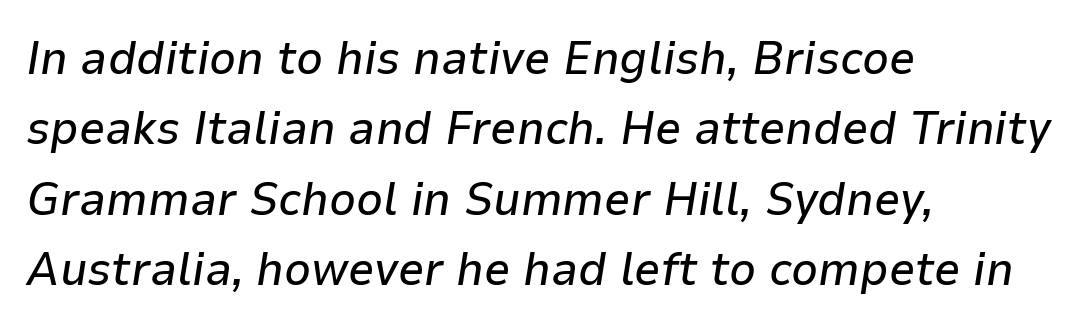
These lines are rendered in a variable-pitch font. The specimen reads as italic at a glance. Reading down the column, the eye jumps a familiar distance to each next line. Rule under the text: the space is simply empty.
